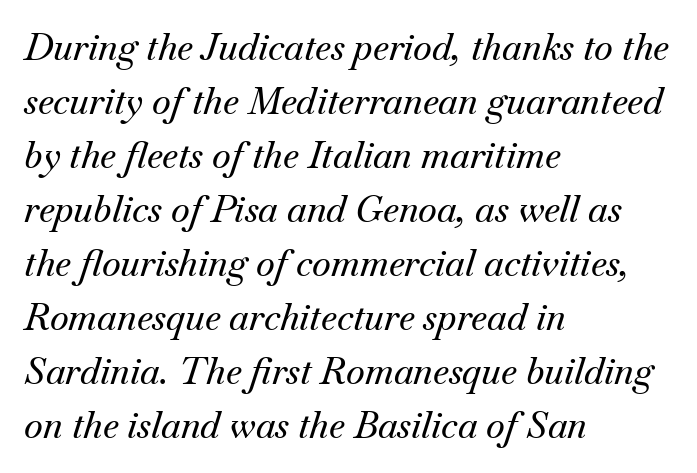
{"serif": "yes", "italic": "yes", "lean": "right", "slant_degrees": 18, "width": "normal", "stroke_contrast": "medium", "x_height": "small", "monospaced": "no", "underline": "no", "align": "left", "line_spacing": "normal", "line_spacing_ratio": 1.5, "letter_spacing": "normal", "letter_spacing_em": 0.0, "glyph_px": 36}
